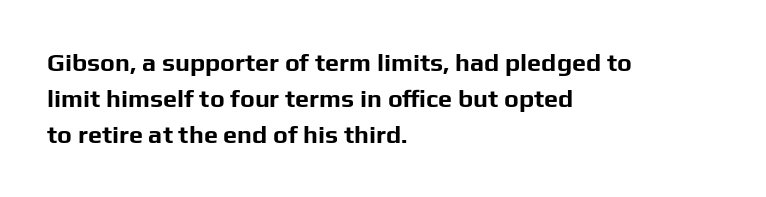
{"italic": "no", "bold": "yes", "underline": "no", "align": "left", "line_spacing": "normal", "line_spacing_ratio": 1.45, "letter_spacing": "normal", "letter_spacing_em": 0.0, "glyph_px": 25}
